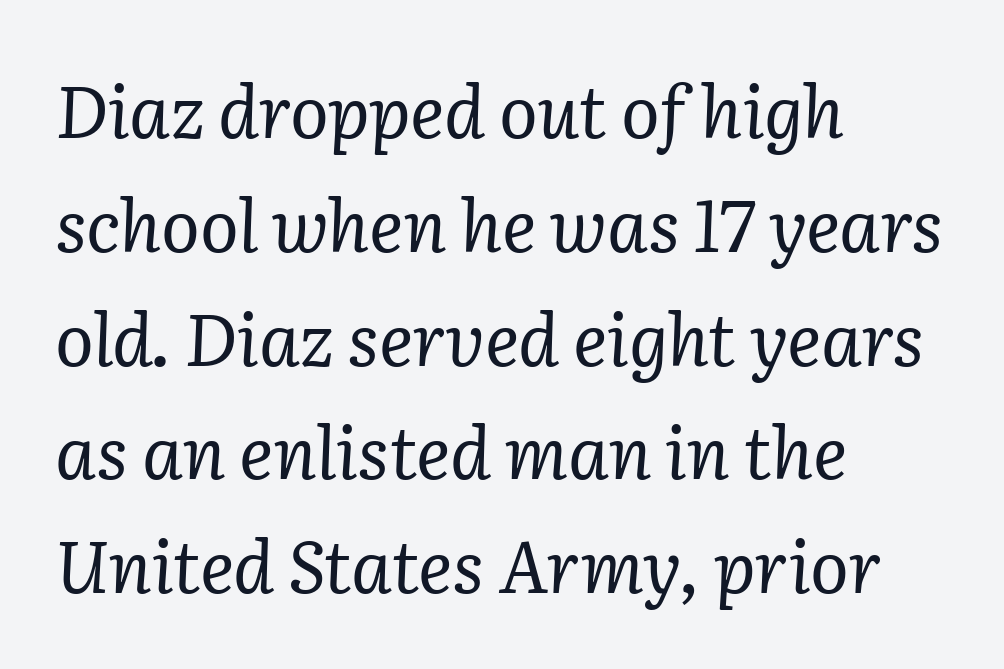
Q: Is the text bold? A: No.
Q: Is the text italic (slanted)? A: Yes, it leans right by about 2 degrees.
Q: Is the typeface a serif or a sans-serif typeface? A: Serif.
Q: Is the text underlined? A: No.
Q: How is the paragraph aligned? A: Left-aligned.
Q: Is the spacing between letters normal or unusually wide? A: Normal.
Q: Is the spacing between lines tight, normal or loose? A: Normal.
Q: Width (condensed, normal, or wide)? A: Normal.
Q: Stroke contrast? A: Low.
Q: x-height? A: Medium.
Q: Monospaced? A: No.
